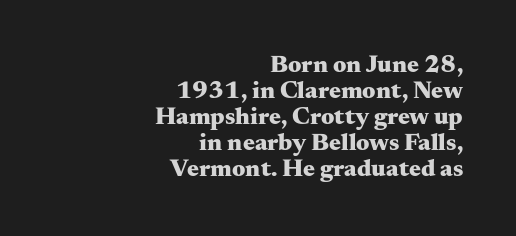
{"italic": "no", "bold": "yes", "underline": "no", "align": "right", "line_spacing": "tight", "line_spacing_ratio": 1.04, "letter_spacing": "normal", "letter_spacing_em": 0.0, "glyph_px": 25}
